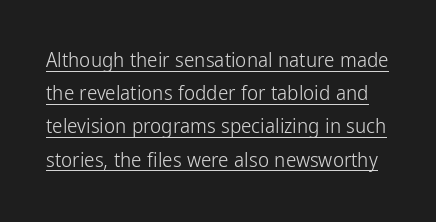
Q: Is the text bold? A: No.
Q: Is the text italic (slanted)? A: No, it is upright.
Q: Is the text underlined? A: Yes.
Q: Is the spacing between letters normal or unusually wide? A: Normal.
Q: Is the spacing between lines tight, normal or loose? A: Normal.
